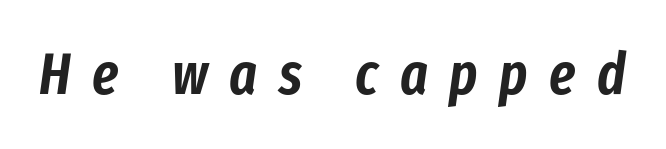
The image shows 58 px condensed type, italic (leaning right); set unusually wide letter spacing (+0.37 em), not underlined; low stroke contrast and a medium x-height.
